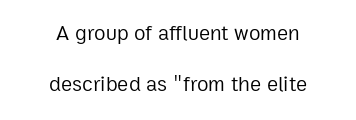
{"italic": "no", "bold": "no", "underline": "no", "align": "center", "line_spacing": "loose", "line_spacing_ratio": 2.45, "letter_spacing": "normal", "letter_spacing_em": 0.0, "glyph_px": 21}
